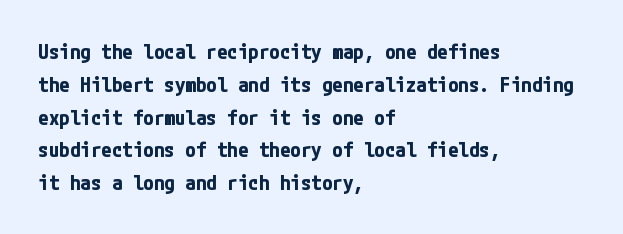
Q: Is the text bold? A: Yes.
Q: Is the text italic (slanted)? A: No, it is upright.
Q: Is the text underlined? A: No.
Q: How is the paragraph aligned? A: Left-aligned.
Q: Is the spacing between letters normal or unusually wide? A: Normal.
Q: Is the spacing between lines tight, normal or loose? A: Normal.
